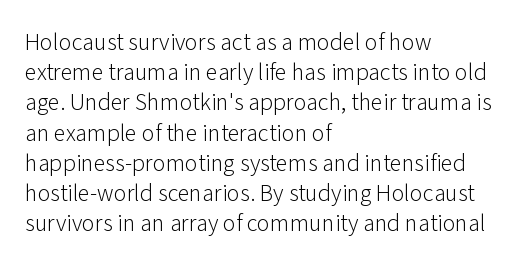
The image shows 24 px text type, upright; set left-aligned, normal line spacing (1.26x), normal letter spacing, not underlined.
